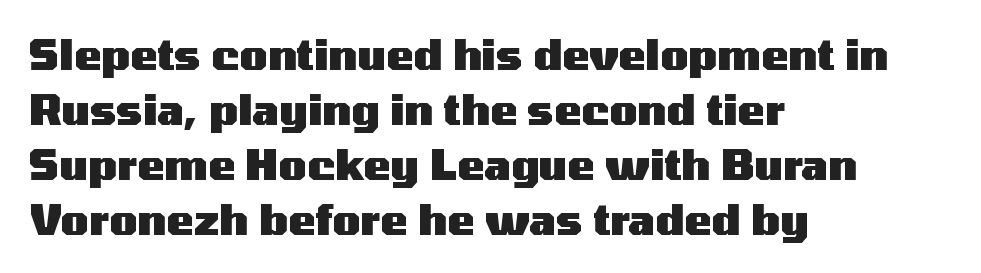
Compared with a centered layout, this one pins lines to the left instead. Character widths vary here, with narrow letters taking less room than wide ones. The type sits square on the baseline with zero lean. What weight is shown? A full bold with thick strokes. Students, note that the glyphs here touch the page at normal intervals.
